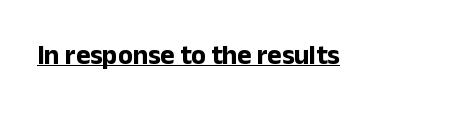
{"italic": "no", "bold": "yes", "underline": "yes", "letter_spacing": "normal", "letter_spacing_em": 0.0, "glyph_px": 27}
